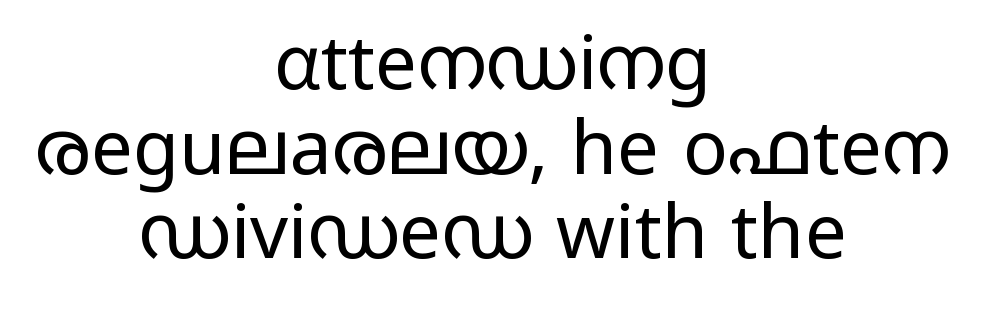
This sample uses an upright cut, with every glyph sitting square on the baseline. Weight: not bold — regular or lighter. Line starts and ends both wander, symmetrically. A bare baseline throughout the passage.
